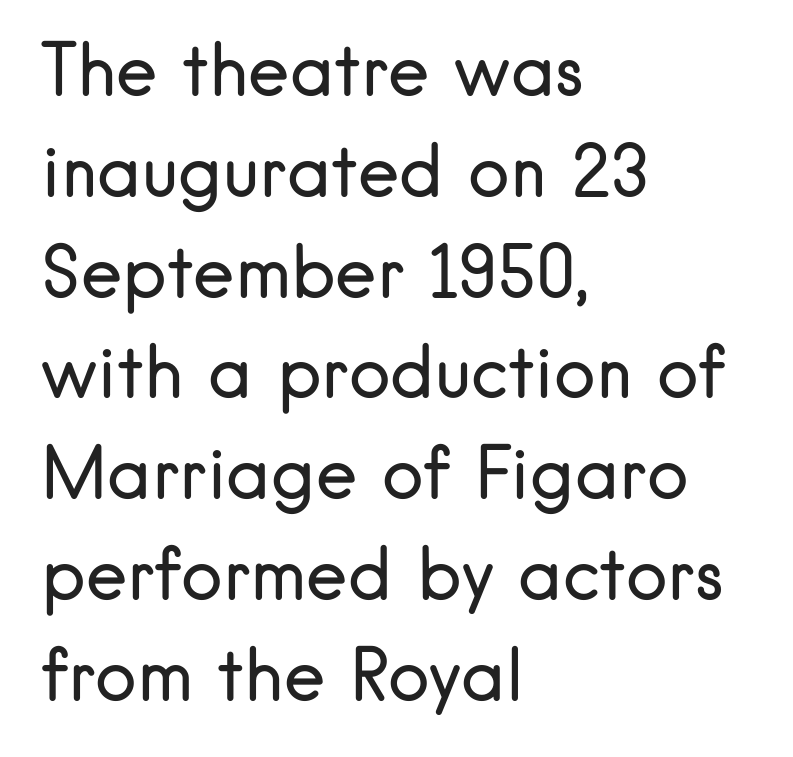
The image shows 70 px regular-weight sans-serif type, upright; set left-aligned, normal line spacing (1.44x), normal letter spacing, not underlined; low stroke contrast and a small x-height.
